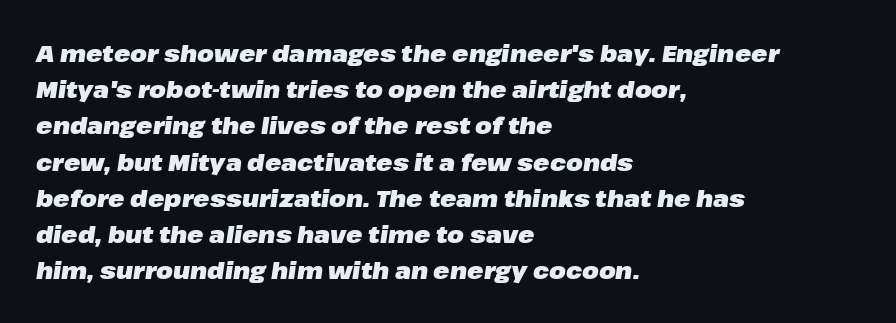
Any mark beneath the type? The region is blank. This is oblique type, the kind used for emphasis or titles. Teacher's note: observe the even left margin — that is flush-left alignment. Compared with typical body copy, the letter spacing here is the same. The leading is moderate, giving the passage an even texture.
